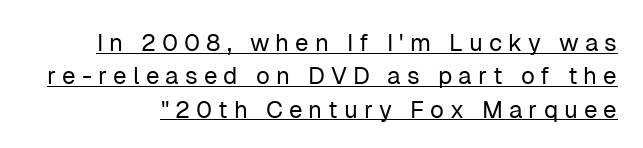
Stroke mass is kept to a normal reading level or below. Ascenders rise straight up at ninety degrees. The sample's only ornament is a line tracing under the words. Whoever set this chose a conventional vertical rhythm.
